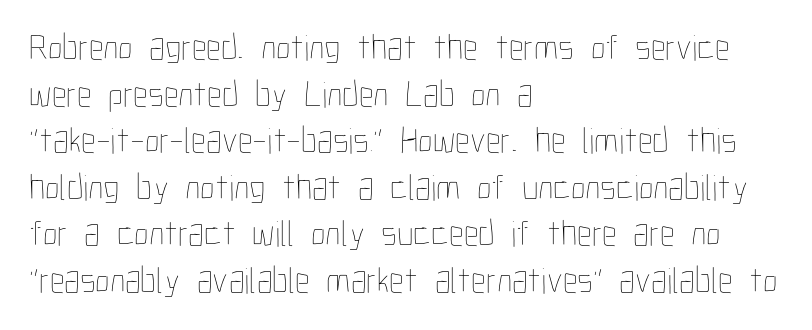
{"italic": "no", "bold": "no", "weight": "thin", "width": "condensed", "stroke_contrast": "low", "x_height": "medium", "monospaced": "no", "underline": "no", "align": "left", "line_spacing": "normal", "line_spacing_ratio": 1.26, "letter_spacing": "normal", "letter_spacing_em": 0.0, "glyph_px": 37}
